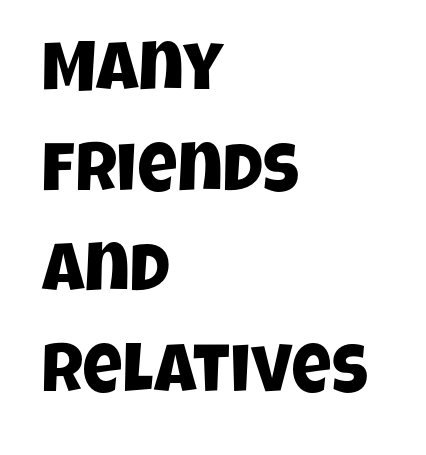
The image shows 69 px condensed sans-serif type; set left-aligned, normal line spacing (1.46x), normal letter spacing, not underlined; low stroke contrast and a large x-height.
